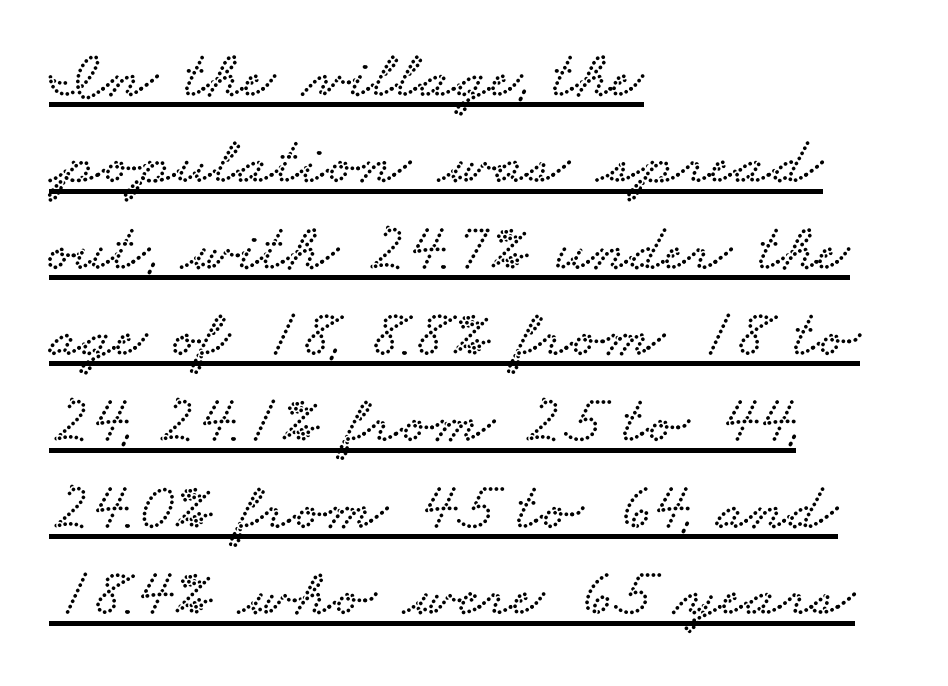
Q: Is the typeface a serif or a sans-serif typeface? A: Serif.
Q: Is the text underlined? A: Yes.
Q: How is the paragraph aligned? A: Left-aligned.
Q: Is the spacing between letters normal or unusually wide? A: Normal.
Q: Is the spacing between lines tight, normal or loose? A: Normal.
Q: Width (condensed, normal, or wide)? A: Wide.
Q: Stroke contrast? A: Low.
Q: x-height? A: Small.
Q: Monospaced? A: No.
